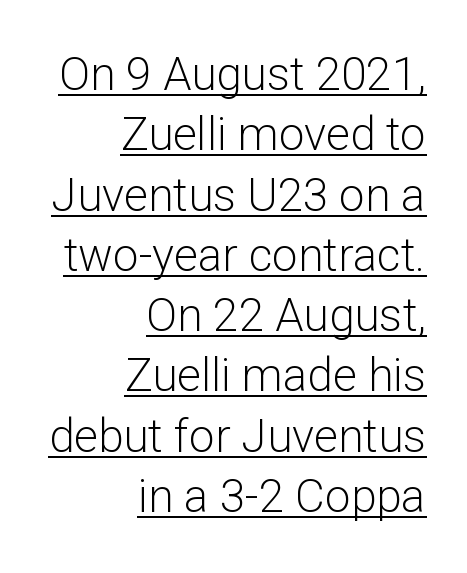
The image shows 46 px light sans-serif type, upright; set right-aligned, normal line spacing (1.31x), normal letter spacing, underlined; low stroke contrast and a medium x-height.
